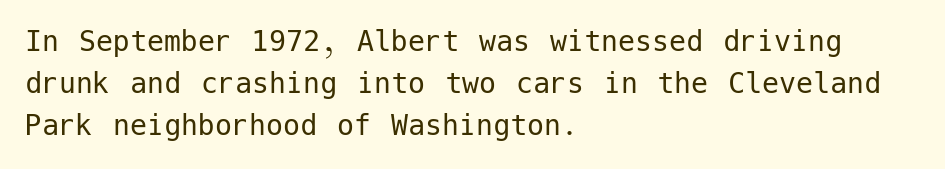
Q: Is the text bold? A: No.
Q: Is the text italic (slanted)? A: No, it is upright.
Q: Is the typeface a serif or a sans-serif typeface? A: Sans-serif.
Q: Is the text underlined? A: No.
Q: How is the paragraph aligned? A: Left-aligned.
Q: Is the spacing between letters normal or unusually wide? A: Normal.
Q: Width (condensed, normal, or wide)? A: Normal.
Q: Stroke contrast? A: Low.
Q: x-height? A: Medium.
